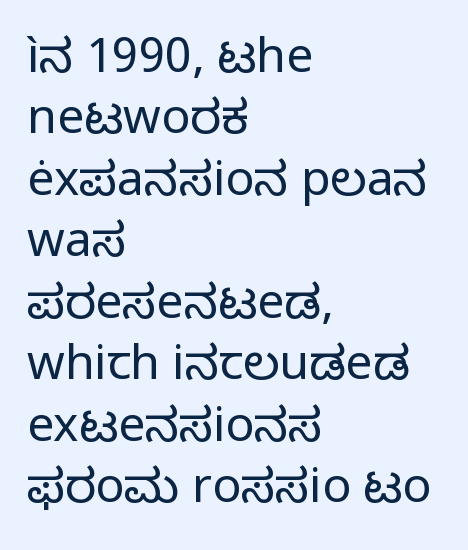
The image shows 48 px regular-weight sans-serif type, upright; set left-aligned, normal line spacing (1.28x), normal letter spacing, not underlined; low stroke contrast and a medium x-height.
